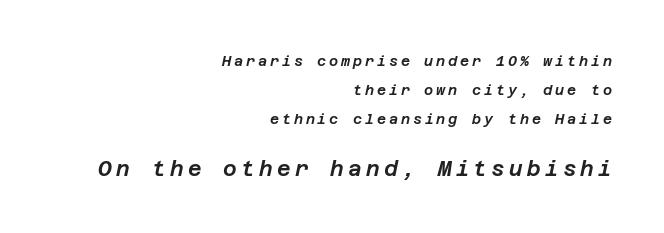
Notice how the stems are inclined rather than vertical — that's the hallmark of italics. Is there much room between lines? Yes — plenty of vertical air separates them. Whoever set this made the second block the dominant, larger element. Typeset ragged left — the right edge is the straight one.
